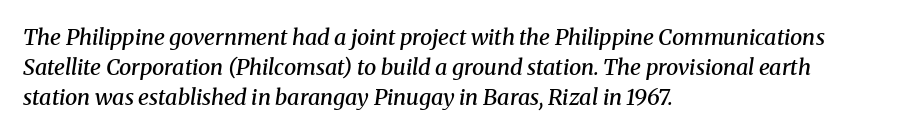
Q: Is the text bold? A: Semi-bold.
Q: Is the text italic (slanted)? A: Yes, it leans right by about 8 degrees.
Q: Is the text underlined? A: No.
Q: How is the paragraph aligned? A: Left-aligned.
Q: Is the spacing between letters normal or unusually wide? A: Normal.
Q: Is the spacing between lines tight, normal or loose? A: Normal.
